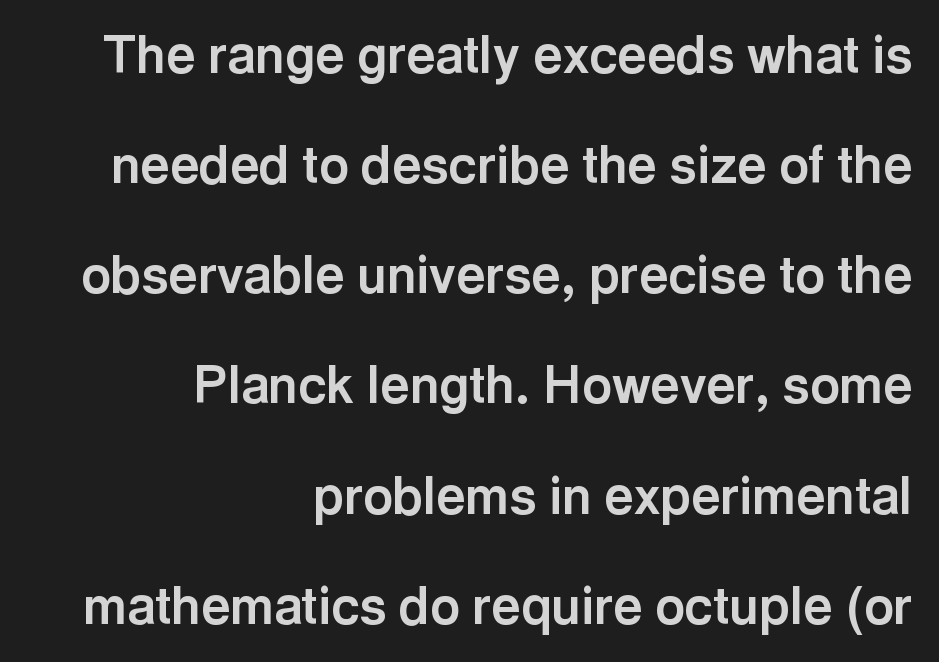
The type family on display is of the sans-serif kind. The face used here is proportionally spaced, like ordinary book or web type. Bare-footed words on every line. Widely set lines give the paragraph a tall, airy silhouette. Between one letter and the next there's only the usual sliver of space.
